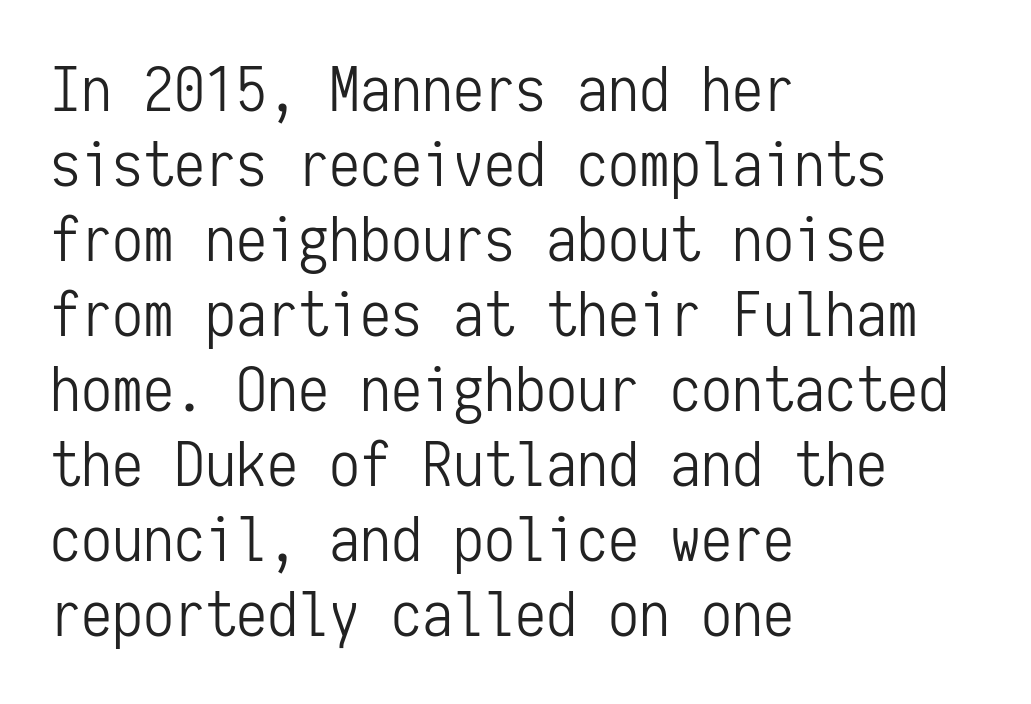
{"serif": "no", "italic": "no", "bold": "no", "weight": "light", "width": "condensed", "stroke_contrast": "low", "x_height": "medium", "monospaced": "yes", "underline": "no", "align": "left", "line_spacing_ratio": 1.21, "letter_spacing": "normal", "letter_spacing_em": 0.0, "glyph_px": 62}
